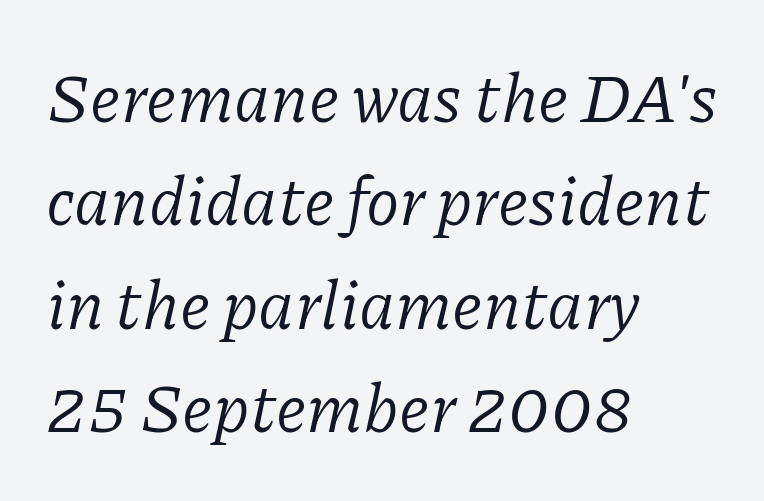
Q: Is the text bold? A: No.
Q: Is the text italic (slanted)? A: Yes, it leans right by about 11 degrees.
Q: Is the typeface a serif or a sans-serif typeface? A: Serif.
Q: Is the text underlined? A: No.
Q: How is the paragraph aligned? A: Left-aligned.
Q: Is the spacing between letters normal or unusually wide? A: Normal.
Q: Is the spacing between lines tight, normal or loose? A: Normal.
Q: Width (condensed, normal, or wide)? A: Normal.
Q: Stroke contrast? A: Low.
Q: x-height? A: Medium.
Q: Monospaced? A: No.
